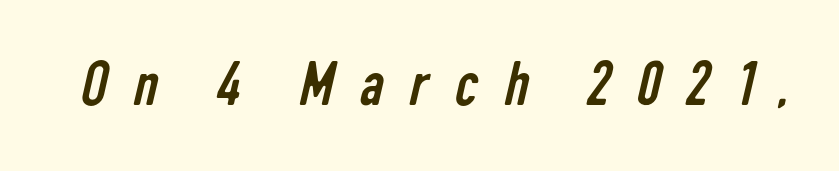
The image shows 66 px regular-weight, condensed sans-serif type; set unusually wide letter spacing (+0.4 em), not underlined; low stroke contrast and a medium x-height.
